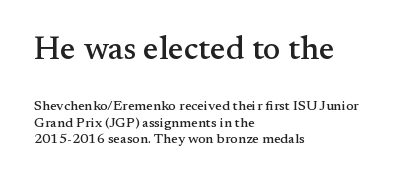
The image shows 33 px serif type, upright; set left-aligned, line spacing 1.18x, normal letter spacing, not underlined; the first (top) block is 2.36x larger; medium stroke contrast and a small x-height.
